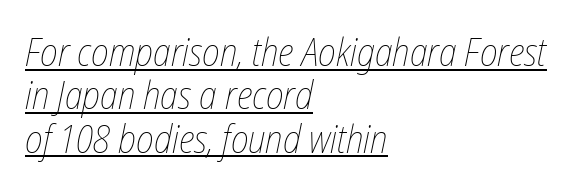
The specimen reads as italic at a glance. Proportional: the letters do not fall into vertical columns. Horizontal alignment here is leftward, the default for most running prose. The block of text is dense from top to bottom, with scant space between rows. Weight: in the light-to-regular range.
